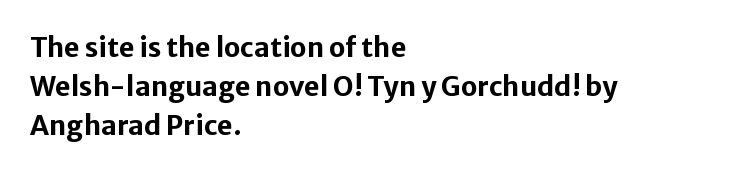
The image shows 27 px bold type, upright; set left-aligned, normal line spacing (1.44x), normal letter spacing, not underlined.
